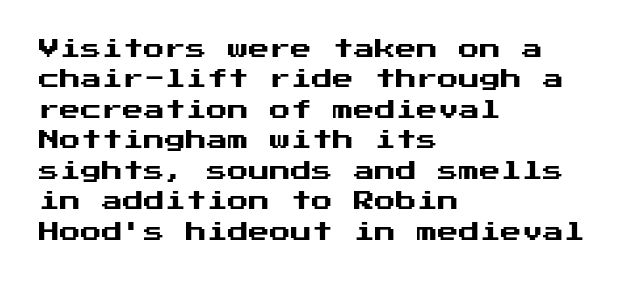
Q: Is the text italic (slanted)? A: No, it is upright.
Q: Is the text underlined? A: No.
Q: How is the paragraph aligned? A: Left-aligned.
Q: Is the spacing between letters normal or unusually wide? A: Normal.
Q: Is the spacing between lines tight, normal or loose? A: Normal.
